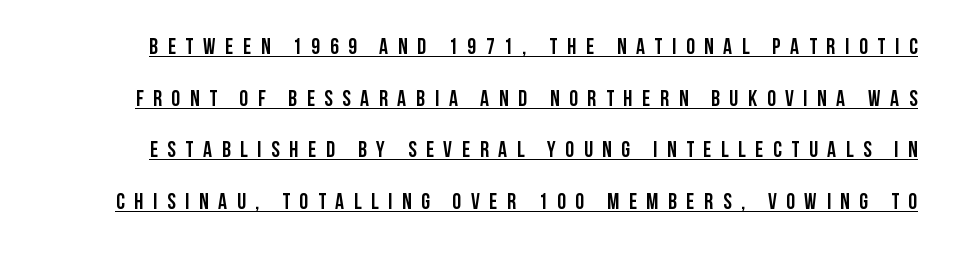
Q: Is the text bold? A: Yes.
Q: Is the text italic (slanted)? A: No, it is upright.
Q: Is the text underlined? A: Yes.
Q: Is the spacing between letters normal or unusually wide? A: Unusually wide.
Q: Is the spacing between lines tight, normal or loose? A: Loose.
